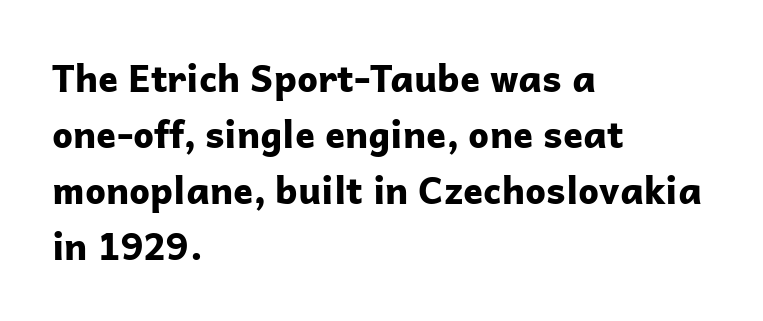
The image shows 37 px bold sans-serif type, upright; set left-aligned, normal line spacing (1.51x), normal letter spacing, not underlined; low stroke contrast and a medium x-height.
